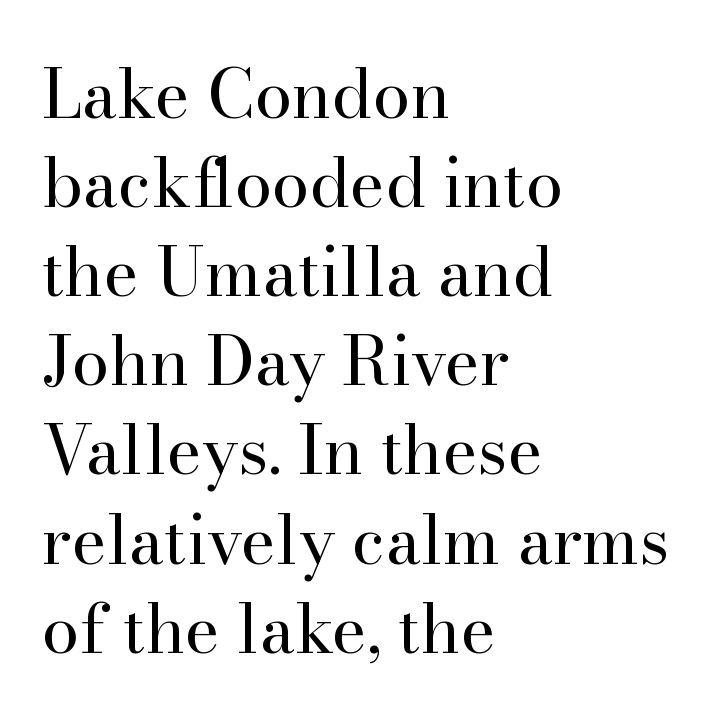
Tall strokes in this sample are plumb rather than angled. The rendering uses natural spacing where letterforms have individual widths. The horizontal fit of the characters is conventional and even. The passage shown is typeset with a serif family. If you measured baseline to baseline, you'd find a middling distance.
